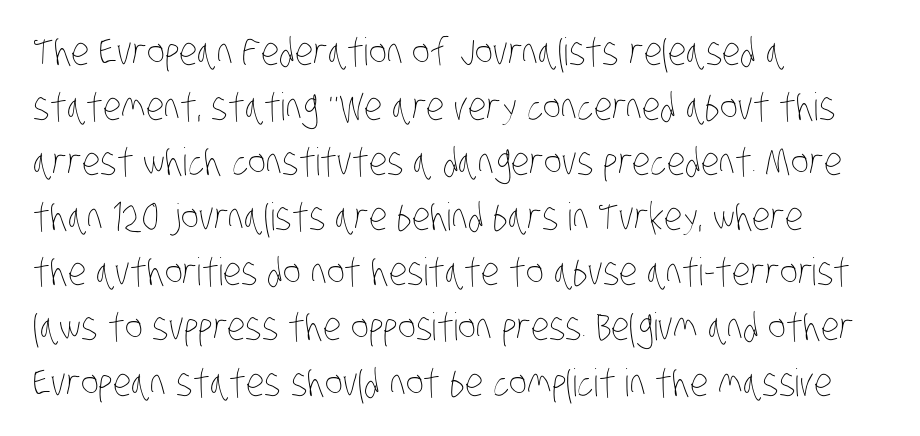
The image shows 38 px thin, condensed type; set left-aligned, normal line spacing (1.45x), normal letter spacing, not underlined; low stroke contrast and a large x-height.
